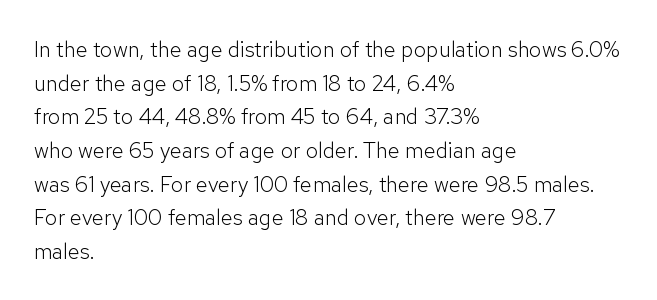
Unbolded letterforms with no extra heft. The letterforms sit shoulder to shoulder at normal distance. Line spacing here is normal. Glance below the letters and you will spot only blank space. Visually the block forms a straight wall on the left and a jagged coastline on the right.
